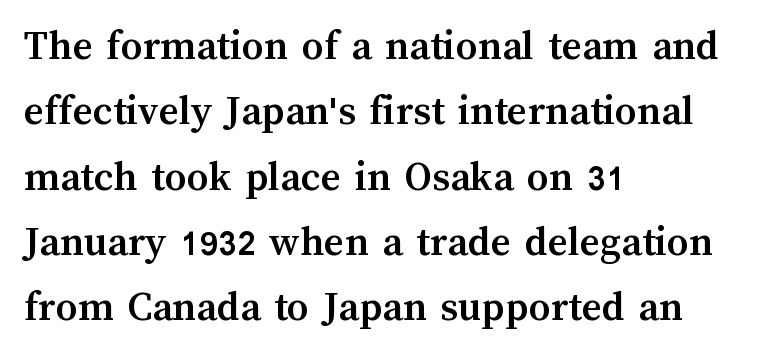
Q: Is the text bold? A: Yes.
Q: Is the text italic (slanted)? A: No, it is upright.
Q: Is the text underlined? A: No.
Q: How is the paragraph aligned? A: Left-aligned.
Q: Is the spacing between letters normal or unusually wide? A: Normal.
Q: Is the spacing between lines tight, normal or loose? A: Normal.
Q: Width (condensed, normal, or wide)? A: Normal.
Q: Stroke contrast? A: Medium.
Q: x-height? A: Medium.
Q: Monospaced? A: No.
